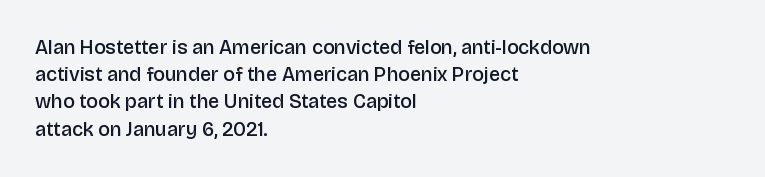
Q: Is the text bold? A: Semi-bold.
Q: Is the text italic (slanted)? A: No, it is upright.
Q: Is the text underlined? A: No.
Q: How is the paragraph aligned? A: Left-aligned.
Q: Is the spacing between letters normal or unusually wide? A: Normal.
Q: Is the spacing between lines tight, normal or loose? A: Normal.
